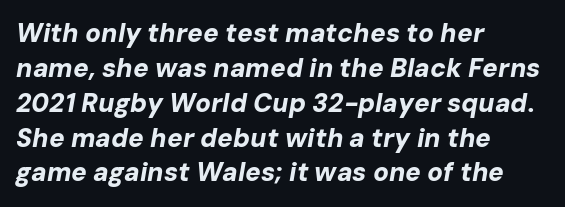
Q: Is the text bold? A: Yes.
Q: Is the text italic (slanted)? A: Yes, it leans right by about 10 degrees.
Q: Is the text underlined? A: No.
Q: How is the paragraph aligned? A: Left-aligned.
Q: Is the spacing between letters normal or unusually wide? A: Normal.
Q: Is the spacing between lines tight, normal or loose? A: Normal.
